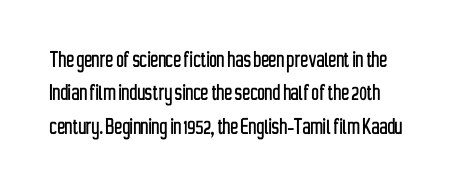
Q: Is the text italic (slanted)? A: No, it is upright.
Q: Is the text underlined? A: No.
Q: How is the paragraph aligned? A: Left-aligned.
Q: Is the spacing between letters normal or unusually wide? A: Normal.
Q: Is the spacing between lines tight, normal or loose? A: Normal.
